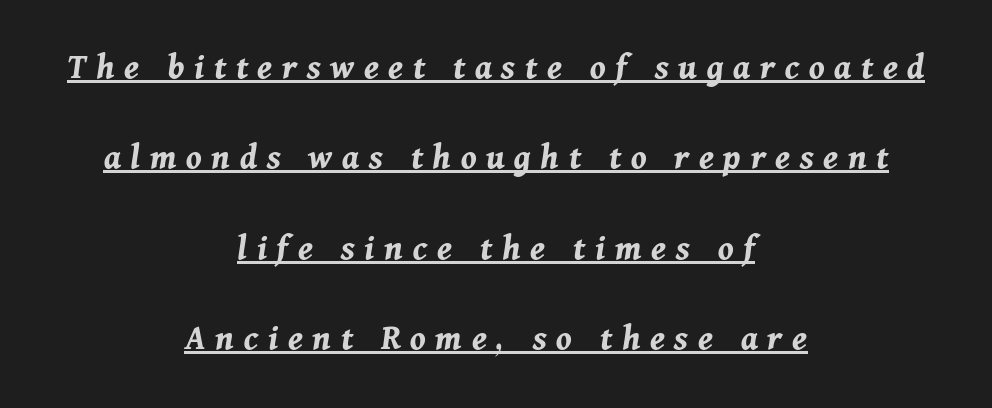
The image shows 37 px bold type, italic (leaning right); set centered, loose line spacing (2.44x), unusually wide letter spacing (+0.26 em), underlined; medium stroke contrast and a medium x-height.
